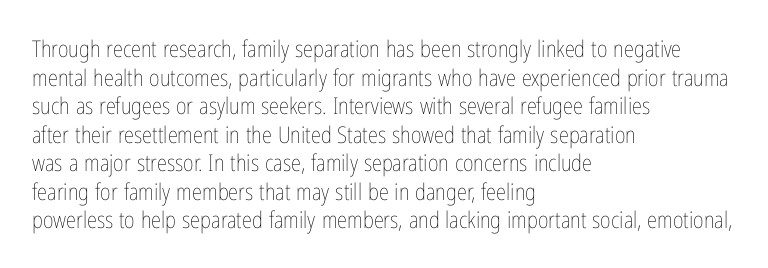
{"italic": "no", "bold": "no", "underline": "no", "align": "left", "line_spacing_ratio": 1.24, "letter_spacing": "normal", "letter_spacing_em": 0.0, "glyph_px": 23}
